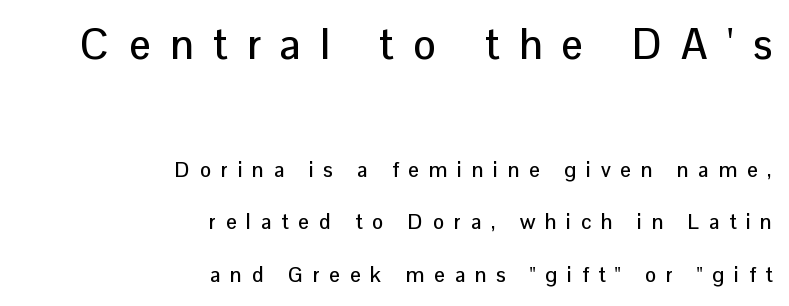
The image shows 42 px sans-serif type, upright; set right-aligned, loose line spacing (2.5x), unusually wide letter spacing (+0.47 em), not underlined; the first (top) block is 2.0x larger; low stroke contrast and a medium x-height.
